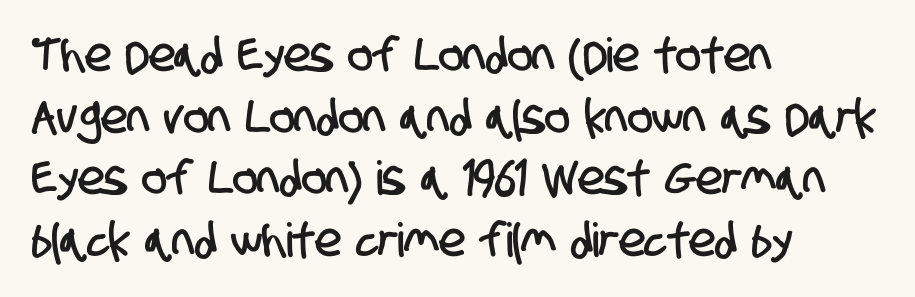
Here the designer chose a conventional face with non-uniform glyph widths. The space beneath each line is pristine and unruled. The tracking reads as untouched default to a designer's eye. Horizontal bands of white between lines are of average thickness. The passage is arranged the way most books set body copy — flush left.
